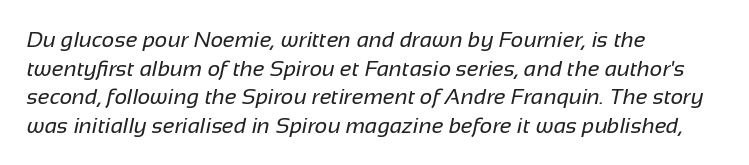
Characters follow at the spacing the type designer built in. These lines stack with their left ends in a neat column. The strip under each line holds only bare page. Each stroke keeps to a modest, everyday thickness or less.
